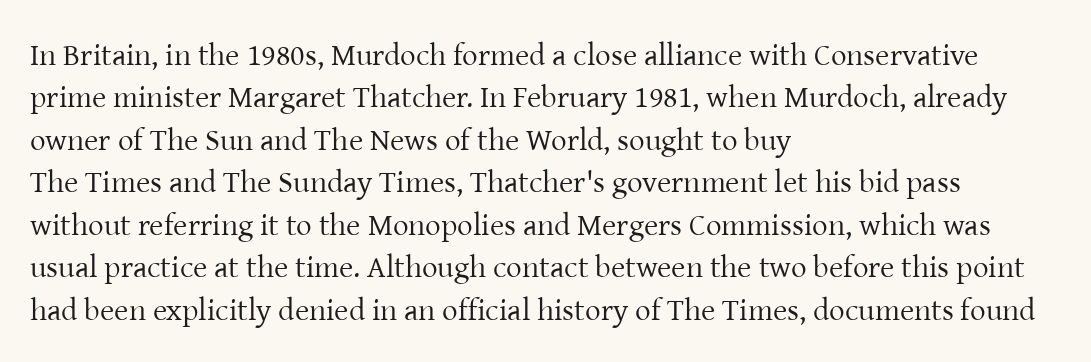
The image shows 31 px regular-weight serif type, upright; set left-aligned, normal line spacing (1.37x), normal letter spacing, not underlined; low stroke contrast and a medium x-height.
